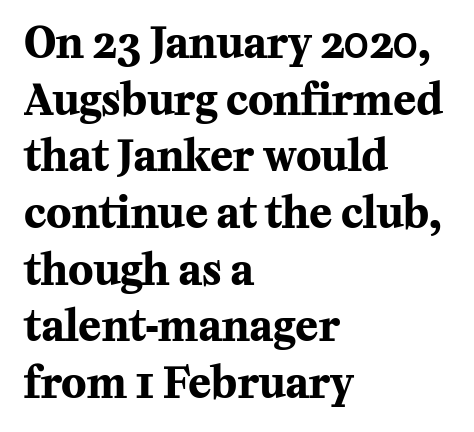
{"serif": "yes", "italic": "no", "bold": "yes", "weight": "bold", "width": "normal", "stroke_contrast": "medium", "x_height": "medium", "monospaced": "no", "underline": "no", "align": "left", "line_spacing": "normal", "line_spacing_ratio": 1.35, "letter_spacing": "normal", "letter_spacing_em": 0.0, "glyph_px": 42}
